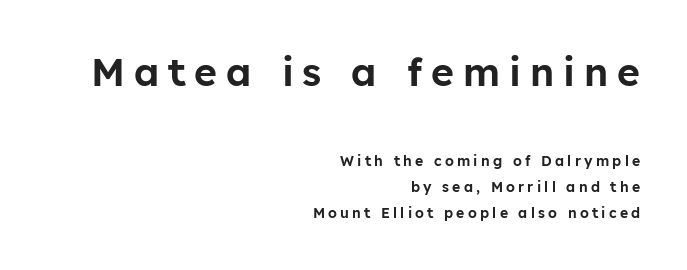
{"serif": "no", "italic": "no", "width": "normal", "stroke_contrast": "low", "x_height": "medium", "monospaced": "no", "underline": "no", "align": "right", "line_spacing_ratio": 1.88, "letter_spacing": "wide", "letter_spacing_em": 0.23, "larger_block": "first", "size_ratio": 2.79, "glyph_px": 39}
